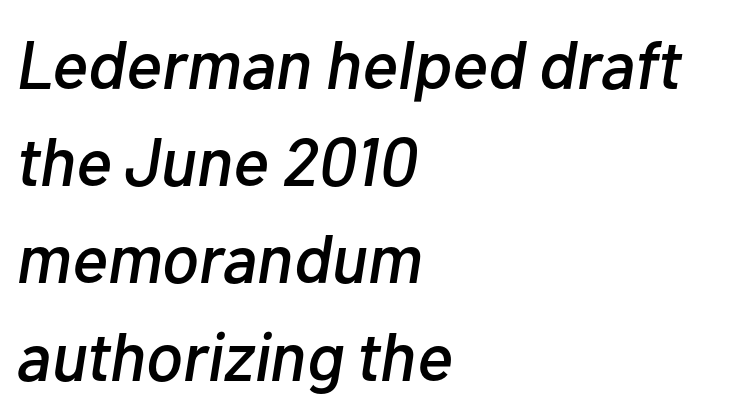
The image shows 68 px text type, italic (leaning right); set left-aligned, normal line spacing (1.43x), normal letter spacing, not underlined; low stroke contrast and a medium x-height.
